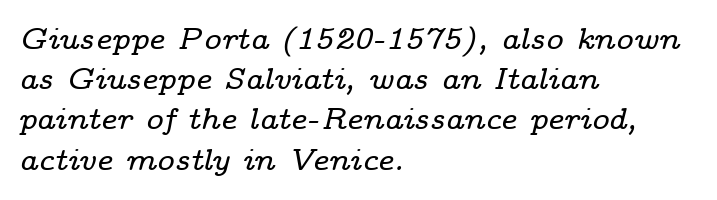
{"serif": "yes", "italic": "yes", "lean": "right", "slant_degrees": 14, "width": "wide", "stroke_contrast": "low", "x_height": "medium", "monospaced": "no", "underline": "no", "align": "left", "line_spacing": "normal", "line_spacing_ratio": 1.34, "letter_spacing": "normal", "letter_spacing_em": 0.0, "glyph_px": 30}
